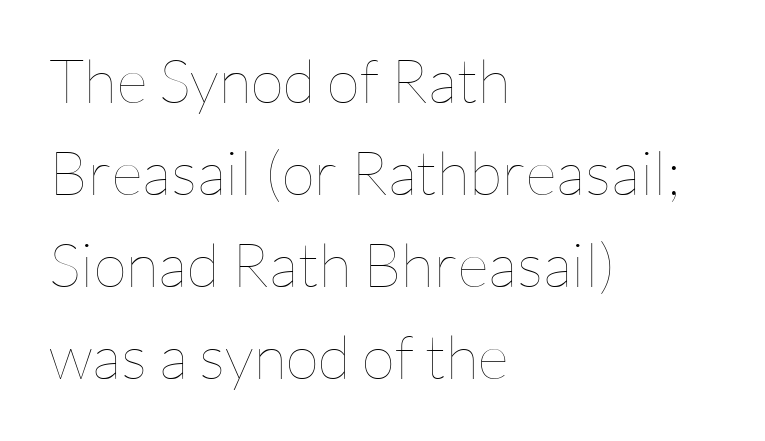
You could call the tracking neutral — neither tight nor loose. Unlike italic type, these characters show no tilt at all. The ragged edge is on the right, which tells us the setting is flush left. Here the designer chose a conventional face with non-uniform glyph widths. Letters have the restrained weight of plain body copy at most. The space directly below the letters is spotless.
